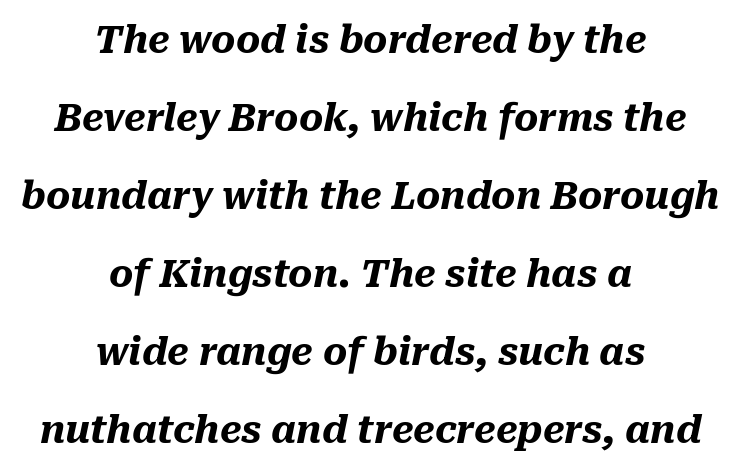
These lines are rendered in a variable-pitch font. Each new line begins a long way beneath the previous one. The tracking reads as untouched default to a designer's eye. Caption: multi-line text, centered on the measure. The specimen reads as italic at a glance.
